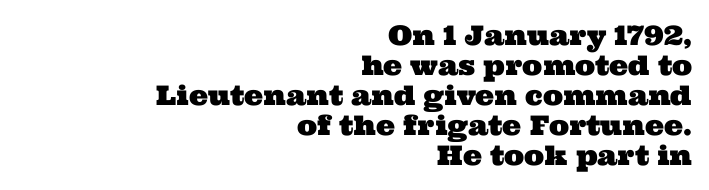
{"underline": "no", "align": "right", "line_spacing": "tight", "line_spacing_ratio": 1.11, "letter_spacing": "normal", "letter_spacing_em": 0.0, "glyph_px": 27}
